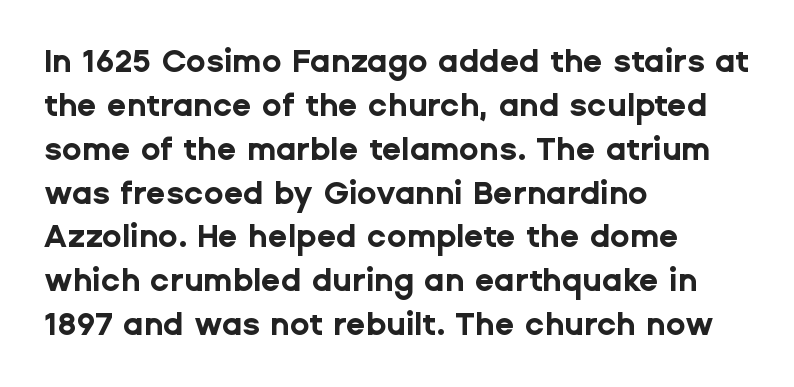
Q: Is the text bold? A: Yes.
Q: Is the text italic (slanted)? A: No, it is upright.
Q: Is the typeface a serif or a sans-serif typeface? A: Sans-serif.
Q: Is the text underlined? A: No.
Q: How is the paragraph aligned? A: Left-aligned.
Q: Is the spacing between letters normal or unusually wide? A: Normal.
Q: Is the spacing between lines tight, normal or loose? A: Normal.
Q: Width (condensed, normal, or wide)? A: Normal.
Q: Stroke contrast? A: Low.
Q: x-height? A: Medium.
Q: Monospaced? A: No.
